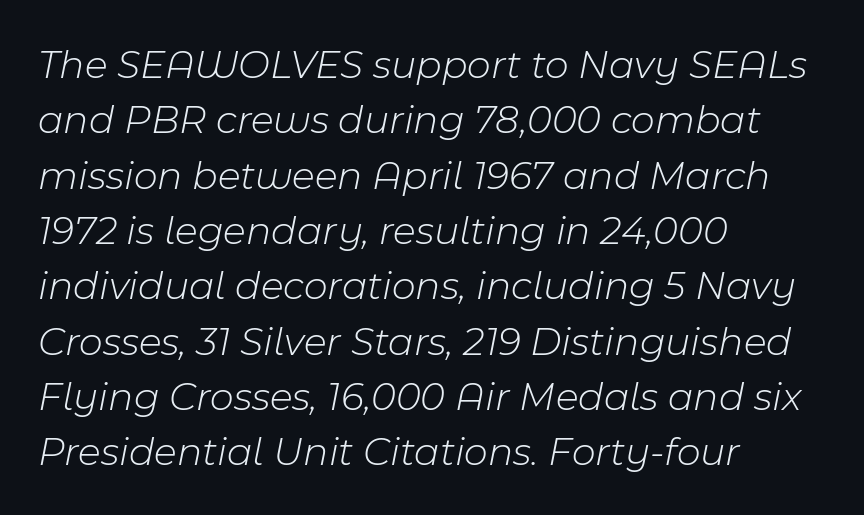
Q: Is the text bold? A: No.
Q: Is the text italic (slanted)? A: Yes, it leans right by about 11 degrees.
Q: Is the text underlined? A: No.
Q: How is the paragraph aligned? A: Left-aligned.
Q: Is the spacing between letters normal or unusually wide? A: Normal.
Q: Is the spacing between lines tight, normal or loose? A: Normal.
Q: Width (condensed, normal, or wide)? A: Normal.
Q: Stroke contrast? A: Low.
Q: x-height? A: Medium.
Q: Monospaced? A: No.
